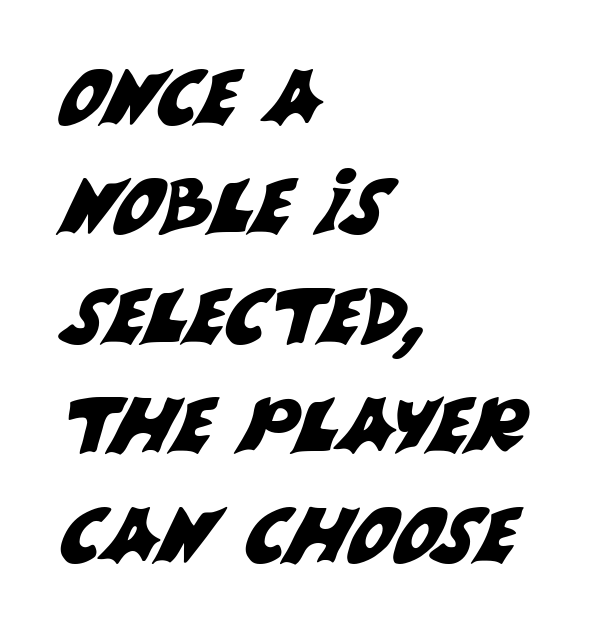
Each letter keeps its own natural width here, so spacing adapts to shape. Inter-character spacing is left at the font's built-in metrics. Casual observation: everything's shoved over to the left. The rows are spaced the way most documents space them. A sans-serif font was chosen for this passage.
